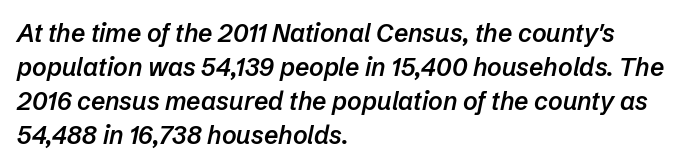
The foot of each line stays bare and open. Reading down the column, the eye jumps a familiar distance to each next line. The compositor pushed each line to the left boundary. The glyphs have the mass of a demibold cut, below bold.
